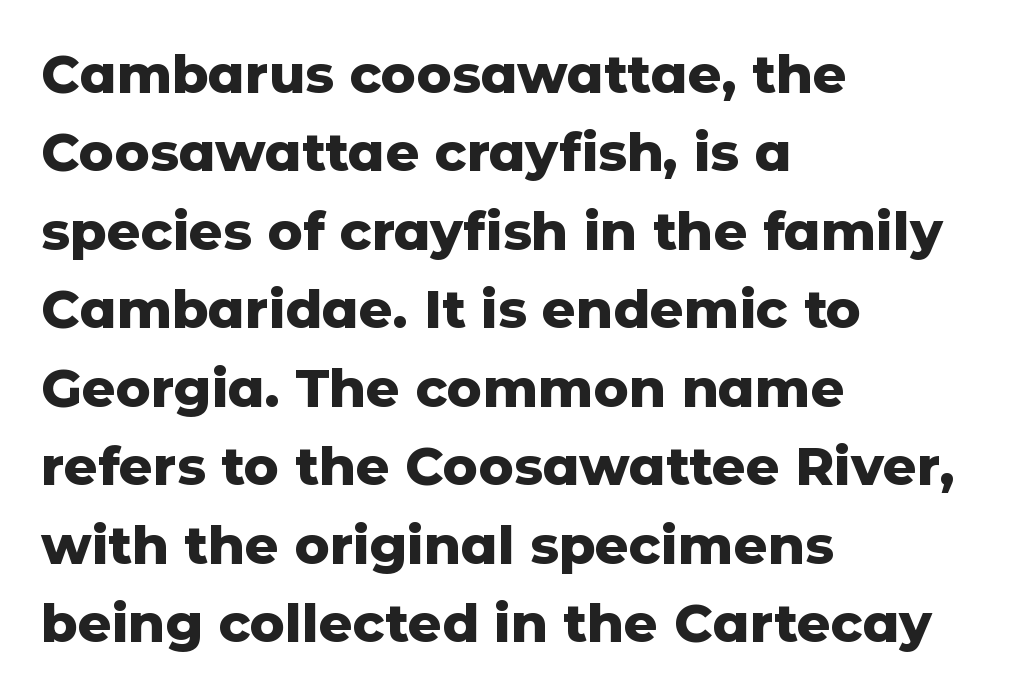
Q: Is the text bold? A: Yes.
Q: Is the text italic (slanted)? A: No, it is upright.
Q: Is the typeface a serif or a sans-serif typeface? A: Sans-serif.
Q: Is the text underlined? A: No.
Q: How is the paragraph aligned? A: Left-aligned.
Q: Is the spacing between letters normal or unusually wide? A: Normal.
Q: Is the spacing between lines tight, normal or loose? A: Normal.
Q: Width (condensed, normal, or wide)? A: Normal.
Q: Stroke contrast? A: Low.
Q: x-height? A: Medium.
Q: Monospaced? A: No.
